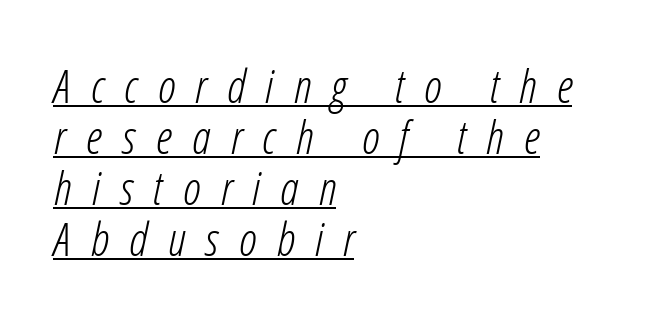
Q: Is the text bold? A: No.
Q: Is the text italic (slanted)? A: Yes, it leans right by about 12 degrees.
Q: Is the text underlined? A: Yes.
Q: How is the paragraph aligned? A: Left-aligned.
Q: Is the spacing between letters normal or unusually wide? A: Unusually wide.
Q: Is the spacing between lines tight, normal or loose? A: Tight.
Q: Width (condensed, normal, or wide)? A: Condensed.
Q: Stroke contrast? A: Low.
Q: x-height? A: Medium.
Q: Monospaced? A: No.
